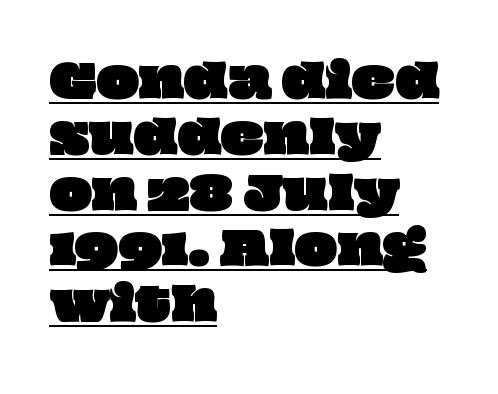
Q: Is the text underlined? A: Yes.
Q: How is the paragraph aligned? A: Left-aligned.
Q: Is the spacing between letters normal or unusually wide? A: Normal.
Q: Width (condensed, normal, or wide)? A: Wide.
Q: Stroke contrast? A: Low.
Q: x-height? A: Large.
Q: Monospaced? A: No.
